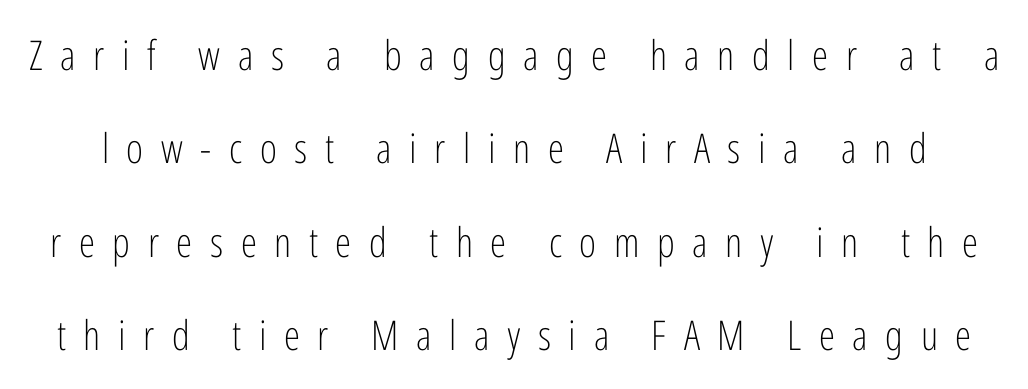
Q: Is the text bold? A: No.
Q: Is the text italic (slanted)? A: No, it is upright.
Q: Is the typeface a serif or a sans-serif typeface? A: Sans-serif.
Q: Is the text underlined? A: No.
Q: Is the spacing between letters normal or unusually wide? A: Unusually wide.
Q: Is the spacing between lines tight, normal or loose? A: Loose.
Q: Width (condensed, normal, or wide)? A: Condensed.
Q: Stroke contrast? A: Low.
Q: x-height? A: Medium.
Q: Monospaced? A: No.
